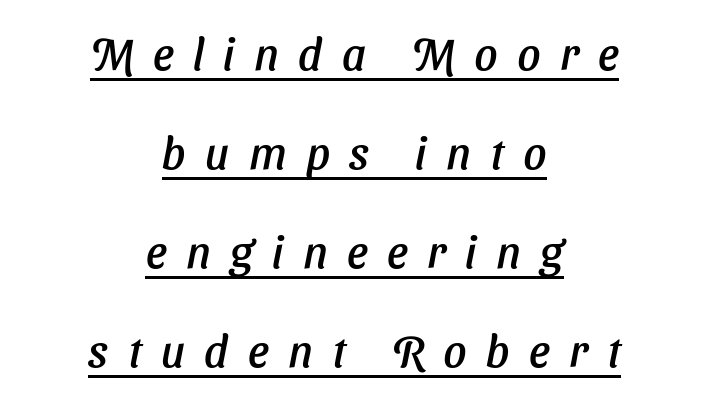
{"italic": "yes", "lean": "right", "slant_degrees": 11, "width": "normal", "stroke_contrast": "low", "x_height": "medium", "monospaced": "no", "underline": "yes", "align": "center", "line_spacing": "loose", "line_spacing_ratio": 2.2, "letter_spacing": "wide", "letter_spacing_em": 0.43, "glyph_px": 45}
